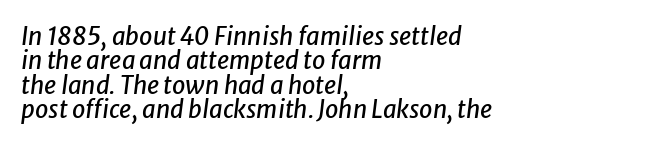
The image shows 24 px text type, italic (leaning right); set left-aligned, tight line spacing (1.02x), normal letter spacing, not underlined.
